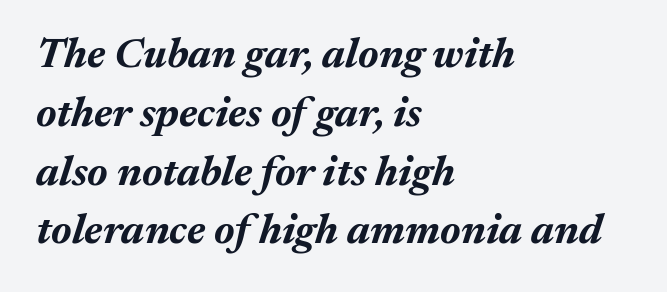
Q: Is the text bold? A: Yes.
Q: Is the text italic (slanted)? A: Yes, it leans right by about 17 degrees.
Q: Is the text underlined? A: No.
Q: How is the paragraph aligned? A: Left-aligned.
Q: Is the spacing between letters normal or unusually wide? A: Normal.
Q: Is the spacing between lines tight, normal or loose? A: Normal.
Q: Width (condensed, normal, or wide)? A: Normal.
Q: Stroke contrast? A: Medium.
Q: x-height? A: Medium.
Q: Monospaced? A: No.
